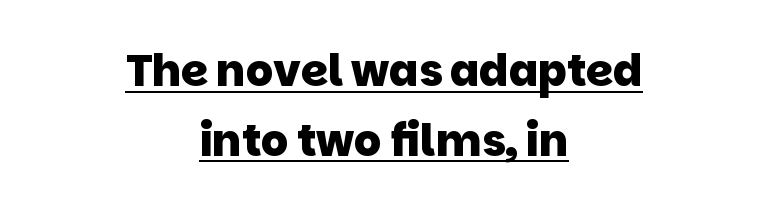
Q: Is the text bold? A: Yes.
Q: Is the typeface a serif or a sans-serif typeface? A: Sans-serif.
Q: Is the text underlined? A: Yes.
Q: How is the paragraph aligned? A: Centered.
Q: Is the spacing between letters normal or unusually wide? A: Normal.
Q: Is the spacing between lines tight, normal or loose? A: Normal.
Q: Width (condensed, normal, or wide)? A: Normal.
Q: Stroke contrast? A: Low.
Q: x-height? A: Large.
Q: Monospaced? A: No.
